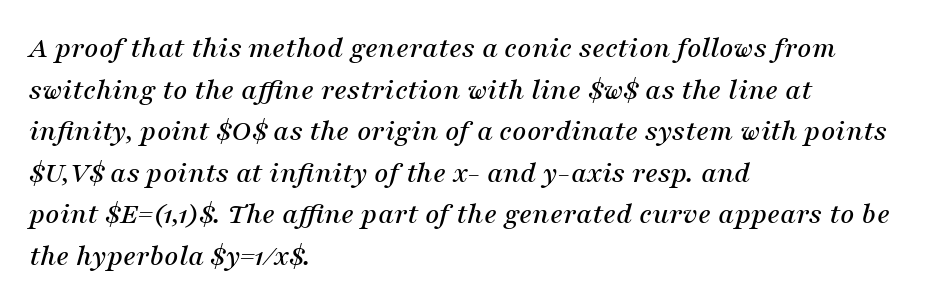
The image shows 31 px serif type, italic (leaning right); set left-aligned, normal line spacing (1.34x), normal letter spacing, not underlined; medium stroke contrast and a medium x-height.
